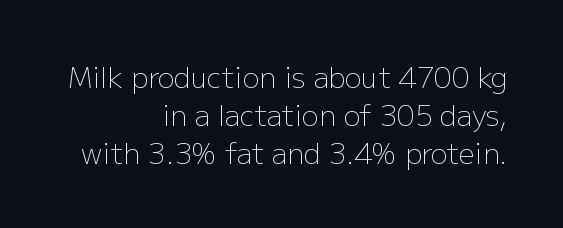
The image shows 28 px light sans-serif type, upright; set right-aligned, normal line spacing (1.35x), normal letter spacing, not underlined; low stroke contrast and a medium x-height.
